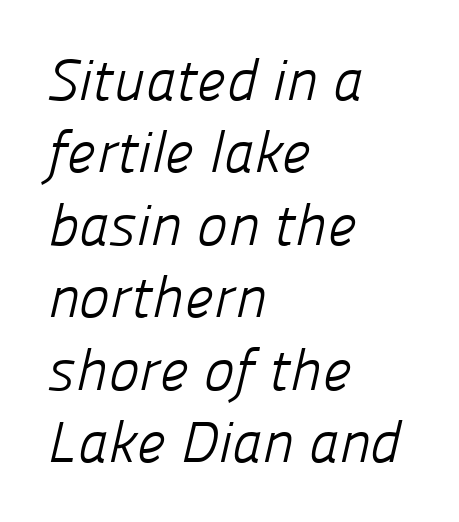
{"serif": "no", "bold": "no", "weight": "light", "width": "normal", "stroke_contrast": "low", "x_height": "medium", "monospaced": "no", "underline": "no", "align": "left", "line_spacing": "normal", "line_spacing_ratio": 1.25, "letter_spacing": "normal", "letter_spacing_em": 0.0, "glyph_px": 58}
